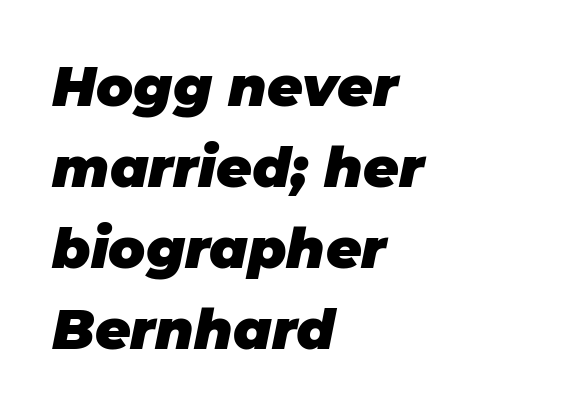
The image shows 55 px heavy type, italic (leaning right); set left-aligned, normal line spacing (1.47x), normal letter spacing, not underlined; low stroke contrast and a large x-height.
